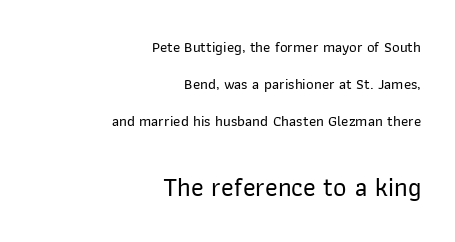
Does the bottom block carry the larger type? Yes, it does. Notice how the stems are strictly vertical — no italics here. The typesetter chose a ragged-left arrangement here. Descenders hang freely into open space. Each word holds together tightly as a unit, with standard inter-letter gaps. What's the leading like? Stretched, with rows far apart.
